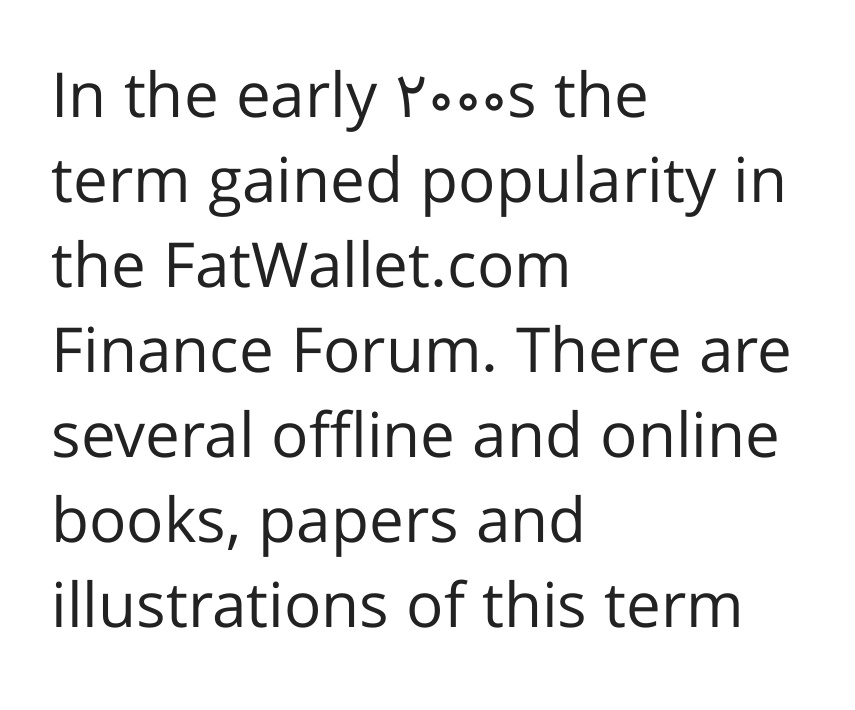
Q: Is the text bold? A: No.
Q: Is the text italic (slanted)? A: No, it is upright.
Q: Is the typeface a serif or a sans-serif typeface? A: Sans-serif.
Q: Is the text underlined? A: No.
Q: How is the paragraph aligned? A: Left-aligned.
Q: Is the spacing between letters normal or unusually wide? A: Normal.
Q: Is the spacing between lines tight, normal or loose? A: Normal.
Q: Width (condensed, normal, or wide)? A: Normal.
Q: Stroke contrast? A: Low.
Q: x-height? A: Medium.
Q: Monospaced? A: No.
